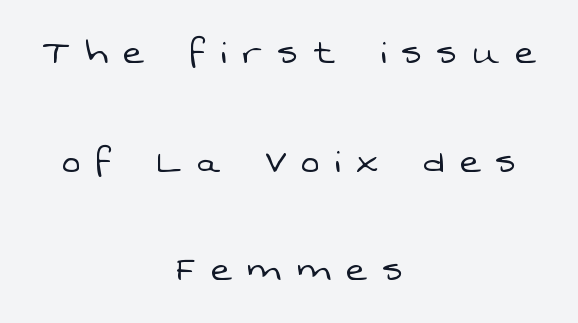
Q: Is the text bold? A: No.
Q: Is the typeface a serif or a sans-serif typeface? A: Sans-serif.
Q: Is the text underlined? A: No.
Q: How is the paragraph aligned? A: Centered.
Q: Is the spacing between letters normal or unusually wide? A: Unusually wide.
Q: Is the spacing between lines tight, normal or loose? A: Loose.
Q: Width (condensed, normal, or wide)? A: Normal.
Q: Stroke contrast? A: Low.
Q: x-height? A: Medium.
Q: Monospaced? A: No.
